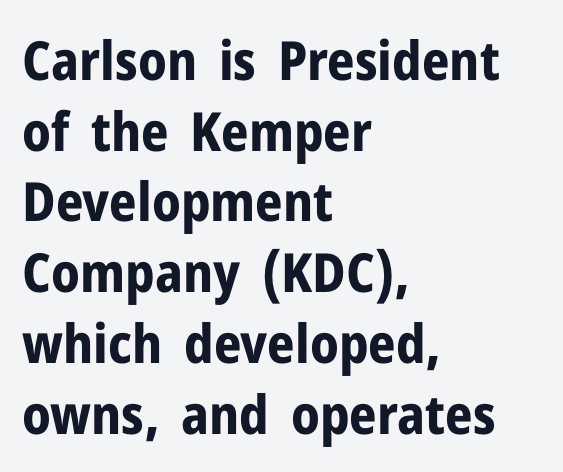
The image shows 54 px bold sans-serif type, upright; set left-aligned, normal line spacing (1.31x), normal letter spacing, not underlined; low stroke contrast and a medium x-height.
